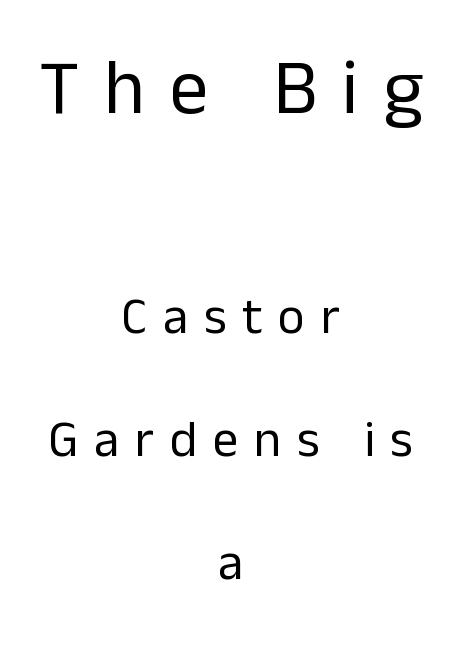
The image shows 77 px regular-weight sans-serif type, upright; set centered, loose line spacing (2.41x), unusually wide letter spacing (+0.31 em), not underlined; the first (top) block is 1.51x larger; low stroke contrast and a medium x-height.
